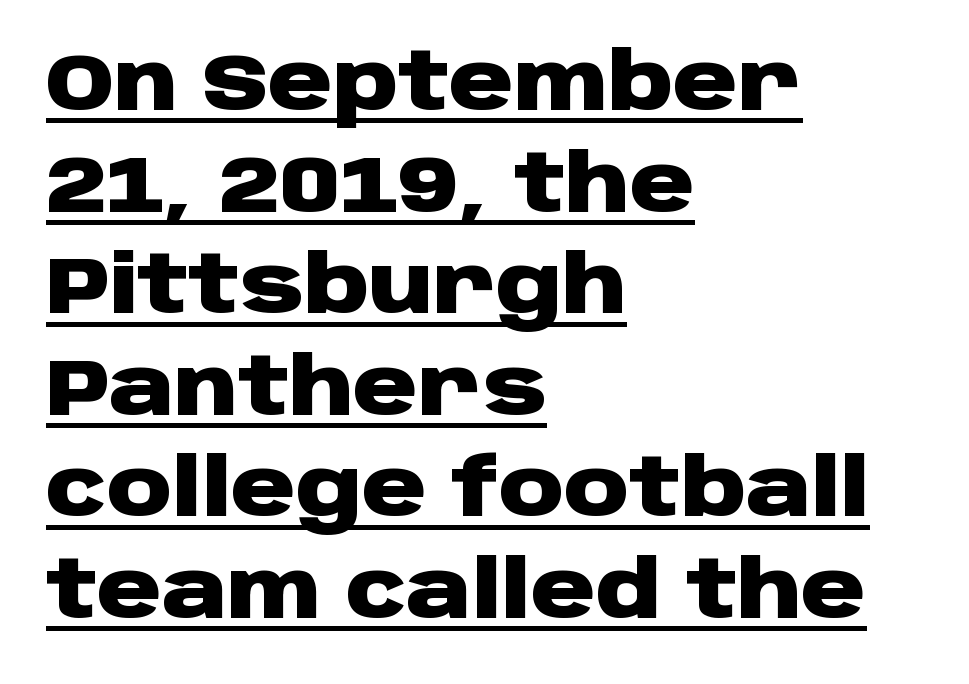
Does extra space separate the letters? No, they use regular spacing. The typography opts for an upright posture over an oblique one. What decoration does the sample have? An underline. Typographically, this falls in the sans-serif category.
